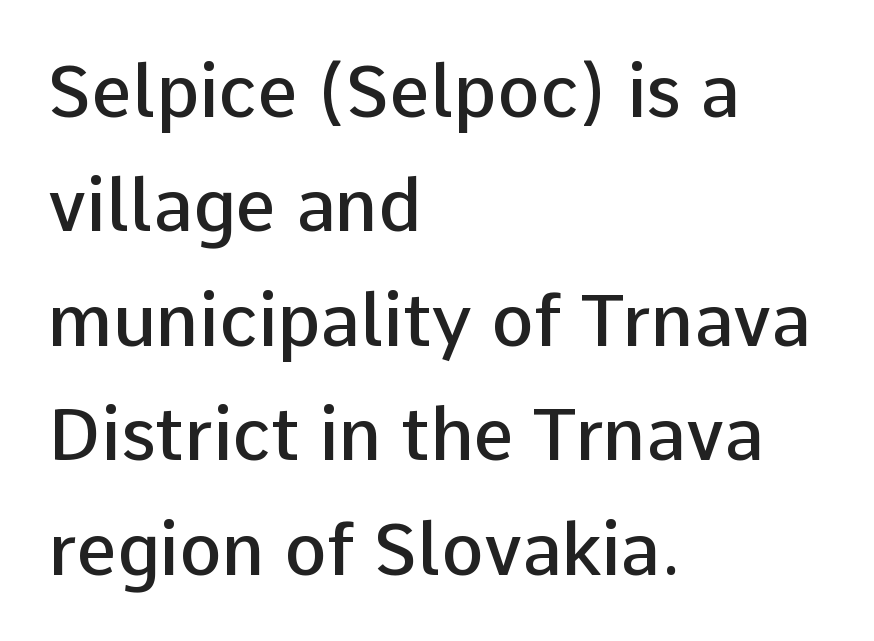
A roman cut, with each character standing at attention. Regarding leading, the lines here are spaced in the standard way. Each line starts at the same left margin while the right side varies. Nobody drew a line under any word here. The rendering uses a semibold face; strokes are thickened but not to full bold. Short note: letters normally spaced.
